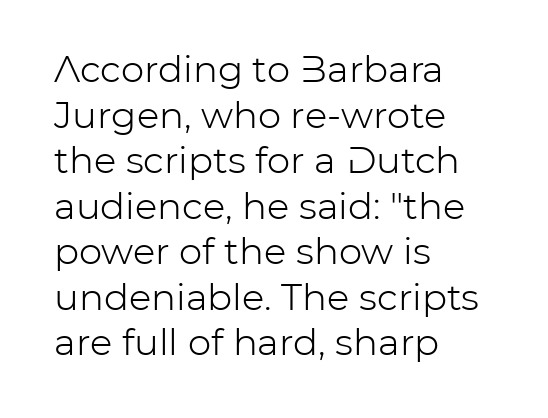
The image shows 37 px light sans-serif type, upright; set left-aligned, line spacing 1.23x, normal letter spacing, not underlined; low stroke contrast and a medium x-height.
